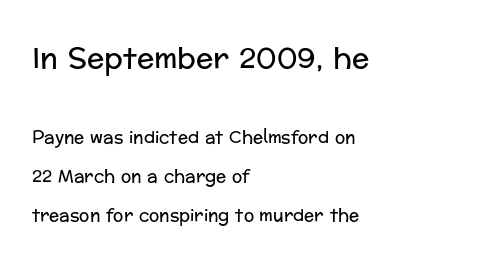
The face used here is a sans, in the tradition of grotesques and geometrics. Only glyphs here, with clear space below each row. The block sitting higher on the canvas is the one with enlarged characters. The typography opts for an upright posture over an oblique one. The weight would be labelled regular, book, light, or lighter still.
